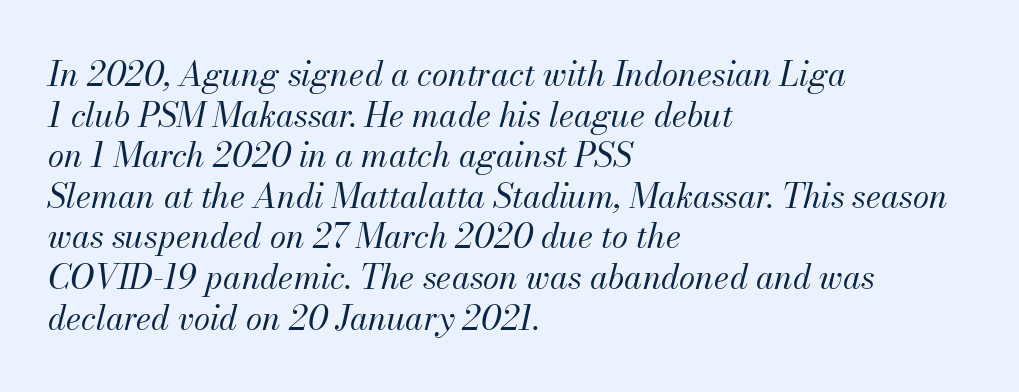
Default kerning and tracking; the words read as compact shapes. The axis of the letterforms is tilted away from vertical. Letters have the restrained weight of plain body copy at most. A typesetter would call this proportional, since set widths differ per character.
